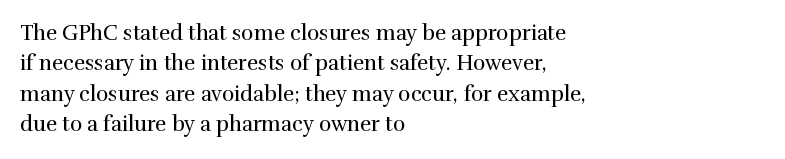
Letter spacing: default. Ink coverage per letter is moderate at most. The rag falls on the right side of this text block. Descenders are the only things crossing below the line. This block has exactly the height ordinary leading produces. This is the regular roman posture of the typeface.
